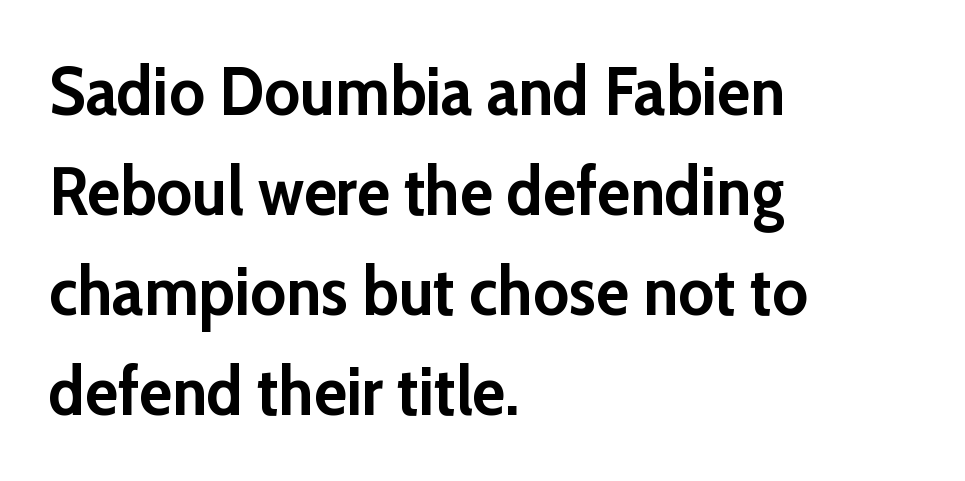
The image shows 68 px semibold sans-serif type, upright; set left-aligned, normal line spacing (1.47x), normal letter spacing, not underlined; low stroke contrast and a medium x-height.
